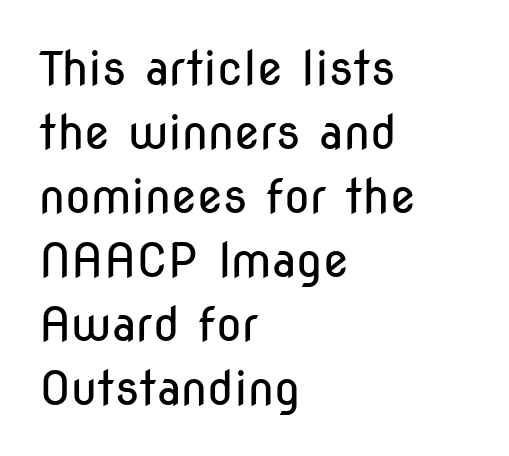
Stroke terminals: plain, sans-serif. The face used here is proportionally spaced, like ordinary book or web type. Layout note: lines flush left. No extra ink here — the face is not bold.
